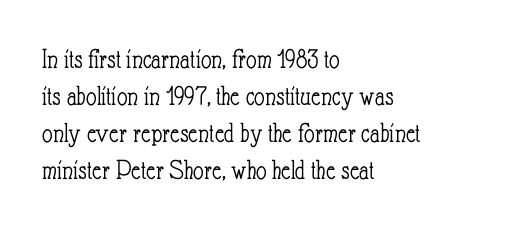
Q: Is the text bold? A: No.
Q: Is the text italic (slanted)? A: No, it is upright.
Q: Is the text underlined? A: No.
Q: How is the paragraph aligned? A: Left-aligned.
Q: Is the spacing between letters normal or unusually wide? A: Normal.
Q: Is the spacing between lines tight, normal or loose? A: Normal.
Q: Width (condensed, normal, or wide)? A: Condensed.
Q: Stroke contrast? A: Low.
Q: x-height? A: Small.
Q: Monospaced? A: No.
